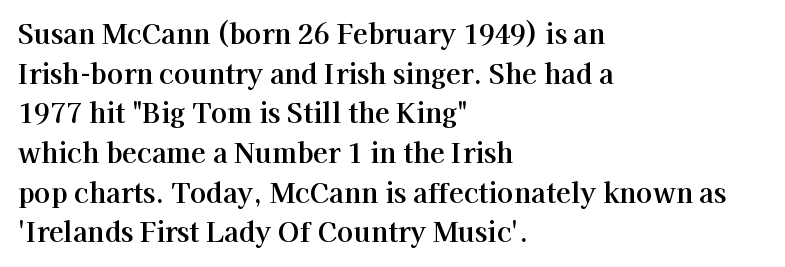
Reading down the column, the eye jumps a familiar distance to each next line. The gaps between neighbouring characters are ordinary and unremarkable. Every character sits straight up, as roman type does. These lines stack with their left ends in a neat column. Bare-footed words on every line.
